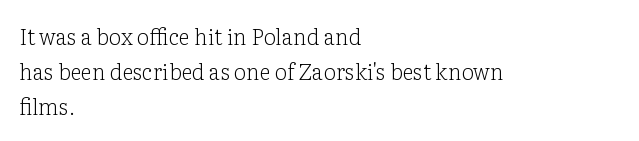
Every stem runs plumb, perpendicular to the baseline. Ink coverage per letter is moderate at most. Does extra space separate the letters? No, they use regular spacing. Line starts are locked; line ends wander. If you measured baseline to baseline, you'd find a middling distance.
